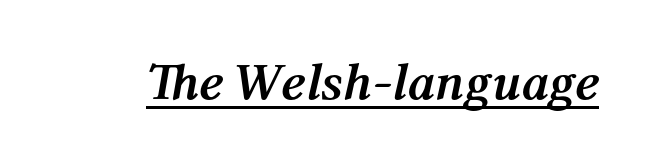
The image shows 52 px semibold type, italic (leaning right); set normal letter spacing, underlined; medium stroke contrast and a medium x-height.
